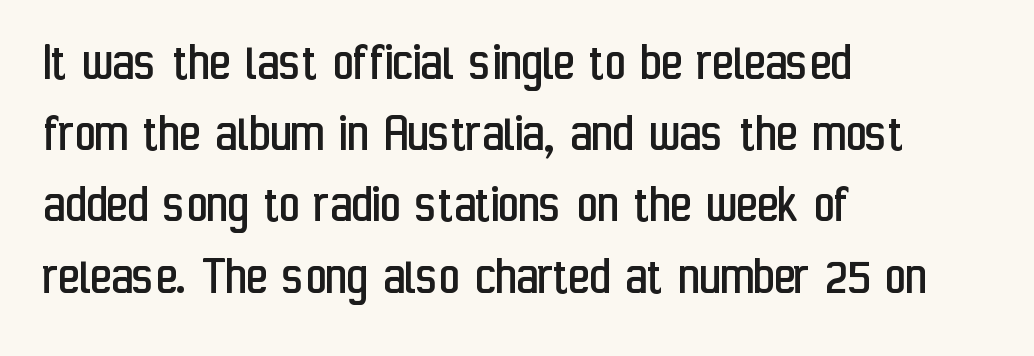
A light-to-regular cut is what we see here. What's the leading like? Ordinary, nothing unusual. Nothing unusual about the tracking: characters are spaced as the font intends. The designer went with a sans here, leaving each stem footless.
